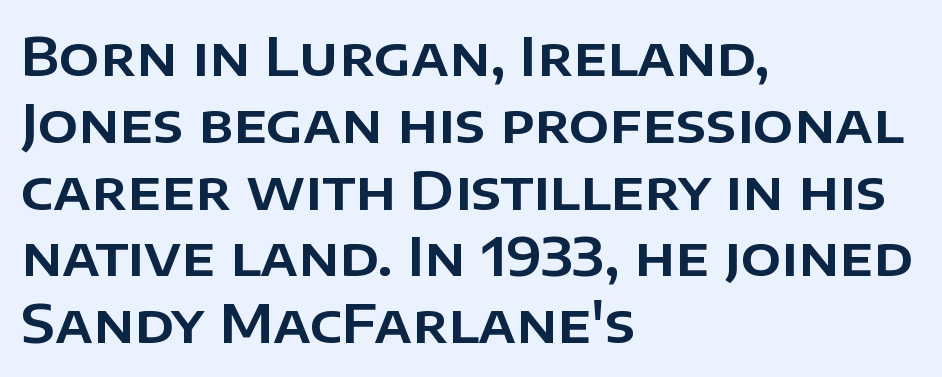
The image shows 53 px sans-serif type, upright; set left-aligned, normal line spacing (1.26x), normal letter spacing, not underlined; low stroke contrast and a large x-height.
